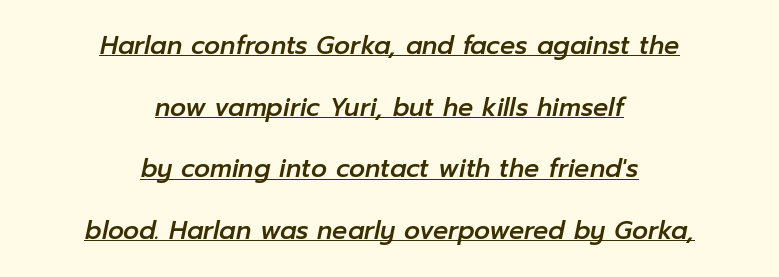
{"italic": "yes", "lean": "right", "slant_degrees": 12, "underline": "yes", "align": "center", "line_spacing": "loose", "line_spacing_ratio": 2.47, "letter_spacing": "normal", "letter_spacing_em": 0.0, "glyph_px": 25}
